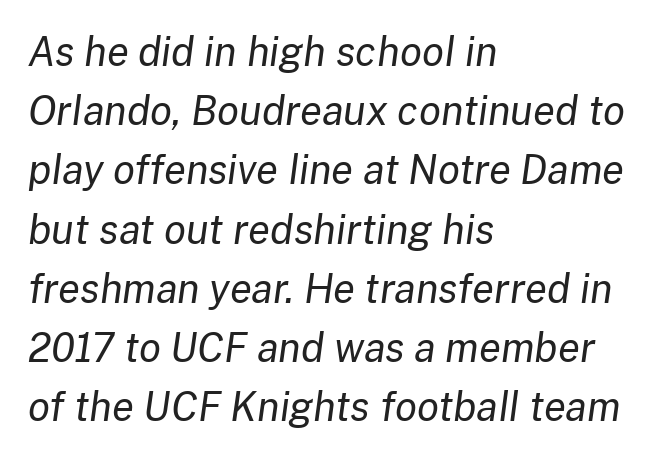
Descenders hang freely into open space. The type is set solid horizontally, with unmodified tracking. The typesetter chose a ragged-right arrangement here. Is this a heavy cut? Hardly; it is regular or lighter. The leading is moderate, giving the passage an even texture. This sample has the flowing, uneven cadence of proportional lettering.
